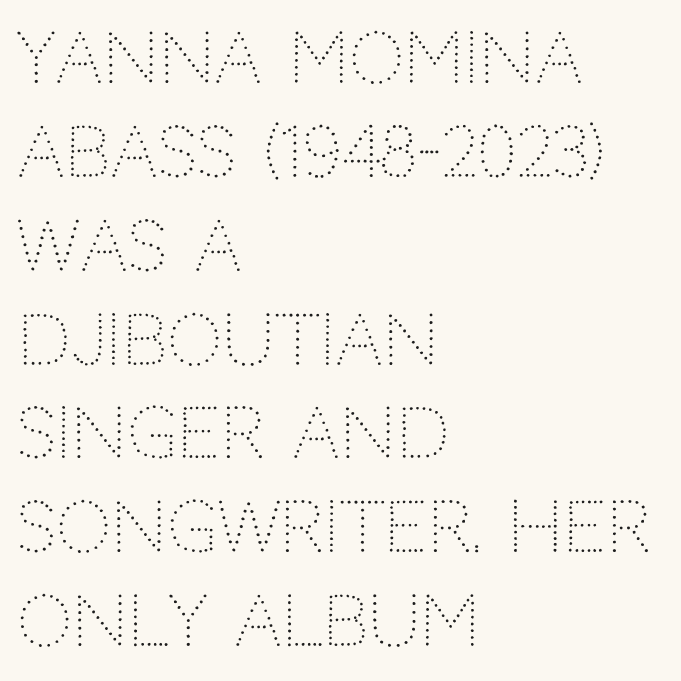
{"serif": "no", "italic": "no", "bold": "no", "weight": "light", "width": "normal", "stroke_contrast": "low", "x_height": "large", "monospaced": "no", "underline": "no", "align": "left", "line_spacing": "normal", "line_spacing_ratio": 1.36, "letter_spacing": "normal", "letter_spacing_em": 0.0, "glyph_px": 69}
